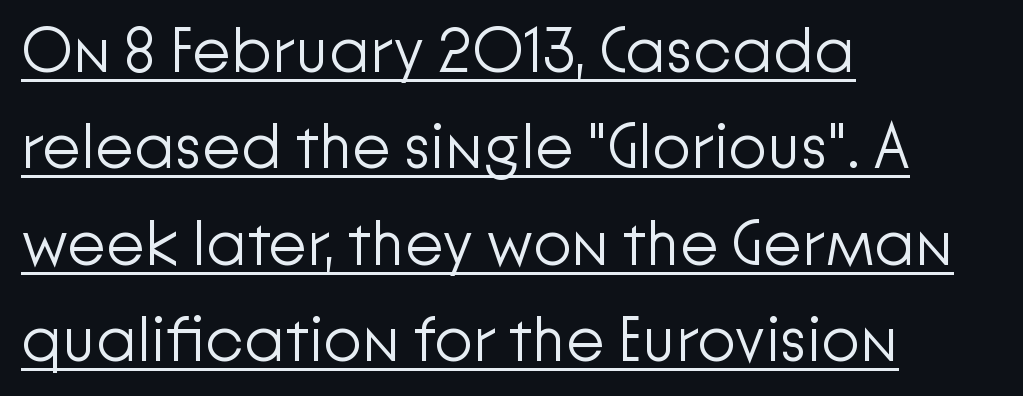
Nope, not italic — everything's standing straight. The weight tops out at a normal text grade. Line starts are locked; line ends wander. Spacing verdict: proportional, widths tailored to each character. Tracking value appears to be zero — textbook default spacing. These lines sit exactly where default settings would place them.
